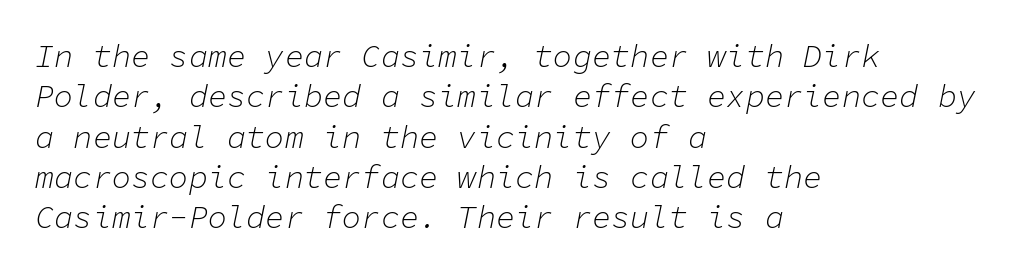
The image shows 32 px light type, italic (leaning right), monospaced; set left-aligned, normal line spacing (1.26x), normal letter spacing, not underlined; low stroke contrast and a medium x-height.
